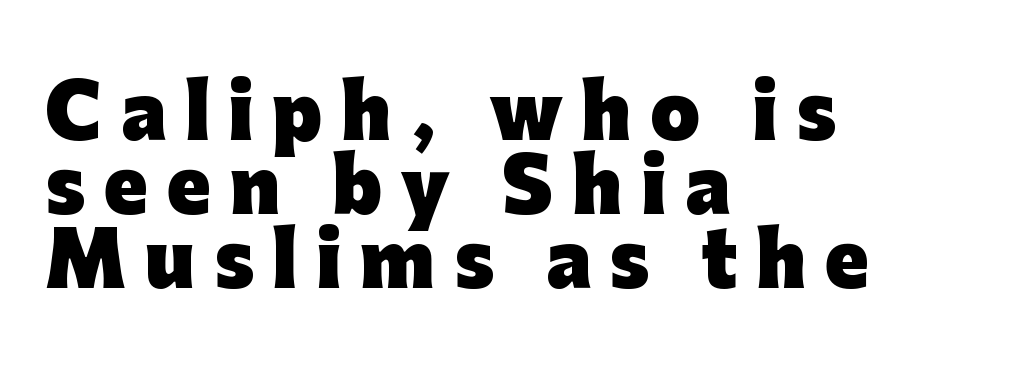
The image shows 72 px heavy sans-serif type, upright; set left-aligned, tight line spacing (1.03x), unusually wide letter spacing (+0.26 em), not underlined; low stroke contrast and a medium x-height.
